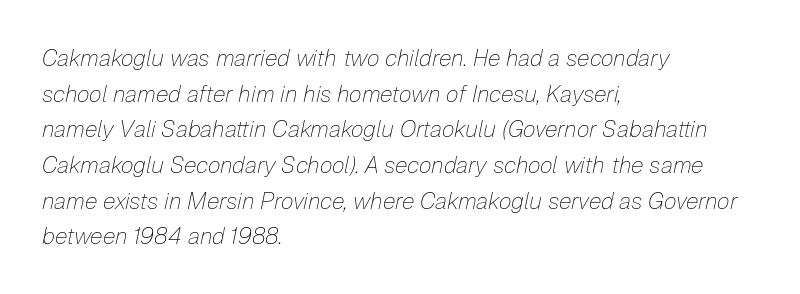
The image shows 23 px text type, italic (leaning right); set left-aligned, normal line spacing (1.55x), normal letter spacing, not underlined.
